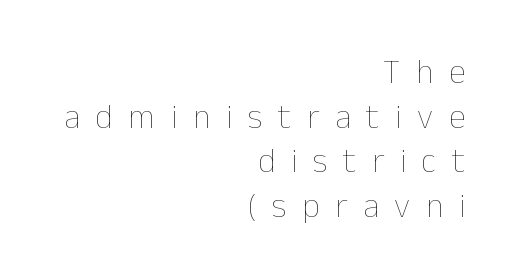
When letters stand straight like this, we call the style roman or upright. Unmarked baselines from the first word to the last. The type is letterspaced generously, with wide tracking. Varying glyph widths throughout — classic text-font behaviour.
